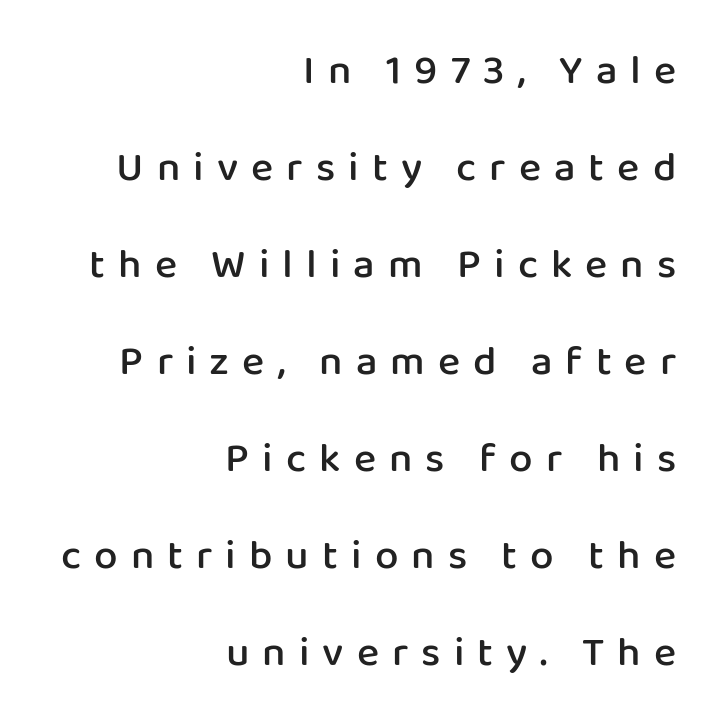
The image shows 42 px semibold sans-serif type, upright; set right-aligned, loose line spacing (2.31x), unusually wide letter spacing (+0.31 em), not underlined; low stroke contrast and a medium x-height.
